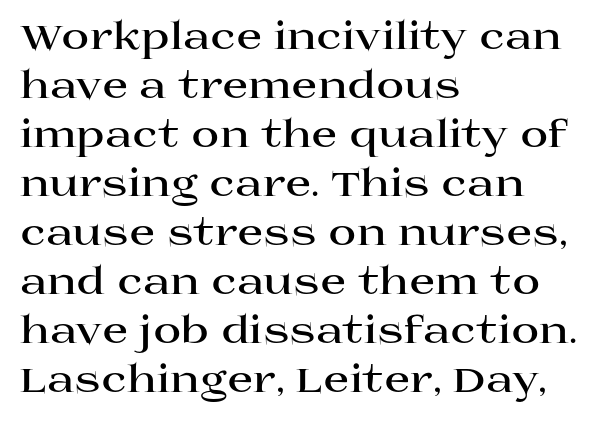
Q: Is the text bold? A: Yes.
Q: Is the text italic (slanted)? A: No, it is upright.
Q: Is the typeface a serif or a sans-serif typeface? A: Serif.
Q: Is the text underlined? A: No.
Q: How is the paragraph aligned? A: Left-aligned.
Q: Is the spacing between letters normal or unusually wide? A: Normal.
Q: Is the spacing between lines tight, normal or loose? A: Normal.
Q: Width (condensed, normal, or wide)? A: Wide.
Q: Stroke contrast? A: High.
Q: x-height? A: Large.
Q: Monospaced? A: No.
